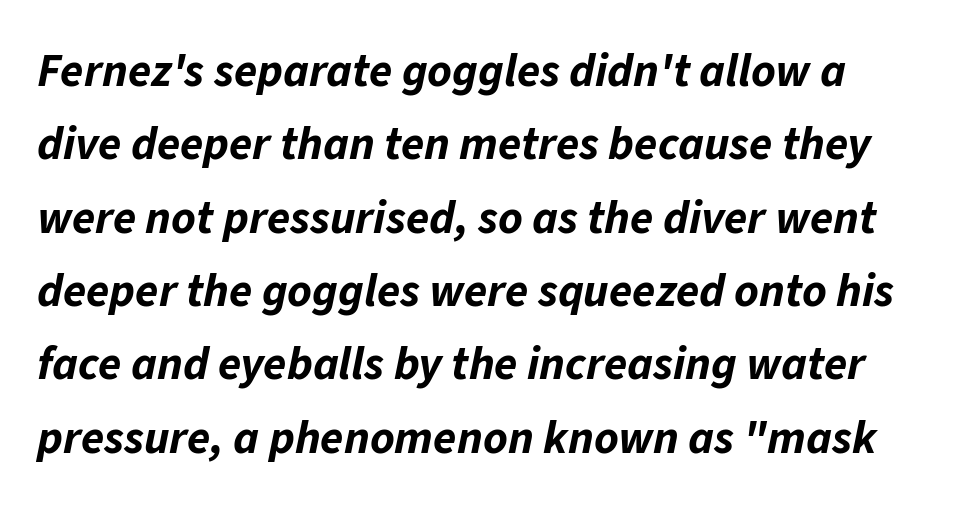
There is no visible air inserted between adjacent glyphs. Tall strokes in this sample are angled rather than plumb. This sample has the flowing, uneven cadence of proportional lettering. The face used here has the dense, thick strokes of a bold. The rows are spaced the way most documents space them.
